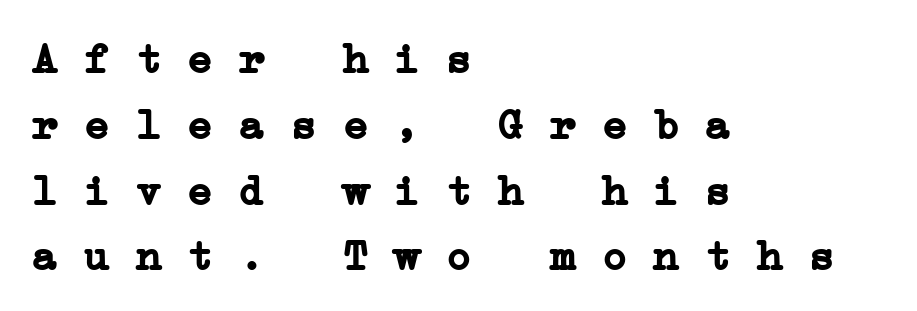
Q: Is the text bold? A: Yes.
Q: Is the typeface a serif or a sans-serif typeface? A: Serif.
Q: Is the text underlined? A: No.
Q: How is the paragraph aligned? A: Left-aligned.
Q: Is the spacing between letters normal or unusually wide? A: Normal.
Q: Is the spacing between lines tight, normal or loose? A: Normal.
Q: Width (condensed, normal, or wide)? A: Wide.
Q: Stroke contrast? A: Low.
Q: x-height? A: Medium.
Q: Monospaced? A: Yes.
